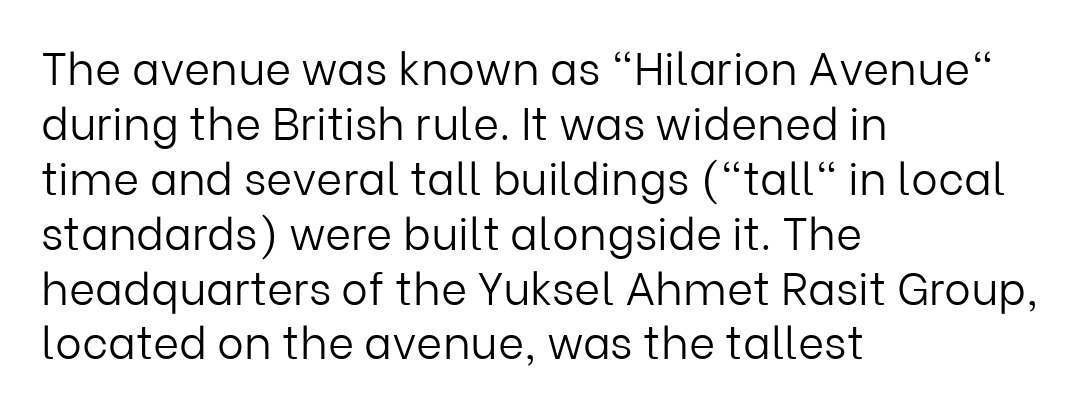
Is this a sans? Yes — the strokes have no serifs. The face used here is proportionally spaced, like ordinary book or web type. Notice how the stems are strictly vertical — no italics here. Type without underlining. This sample uses plain, unmodified letter spacing. The typeface has the unassuming heft of standard copy or less.
